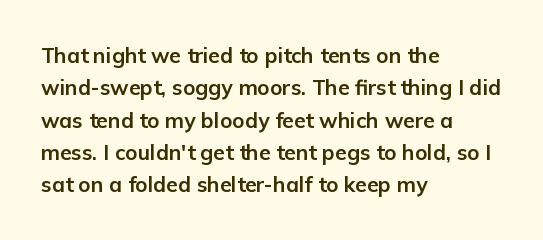
{"italic": "no", "bold": "yes", "underline": "no", "align": "left", "line_spacing": "normal", "line_spacing_ratio": 1.54, "letter_spacing": "normal", "letter_spacing_em": 0.0, "glyph_px": 21}
